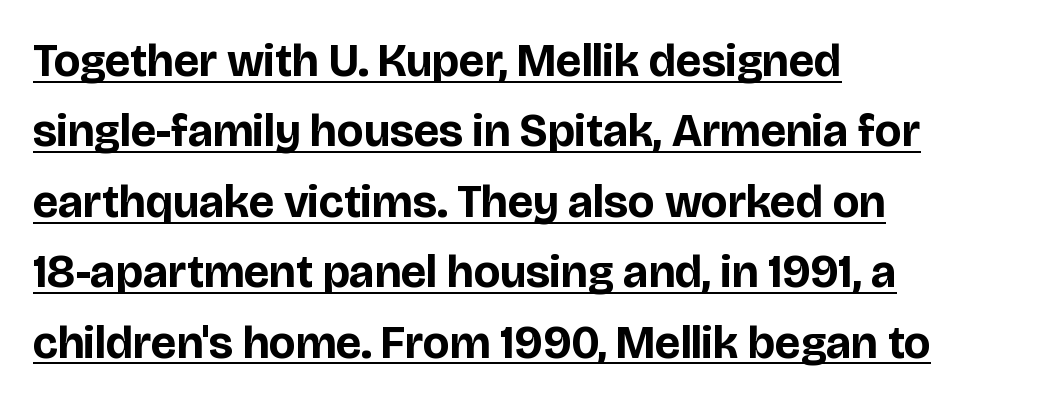
This sample is left-justified, so line endings fall wherever the words run out. The characters display no serif detailing; their extremities are plain. Think of a printed novel: that variable character pitch is what you see here. Short note: letters normally spaced. Successive baselines arrive at the customary interval. Quick note: not italic, upright.
